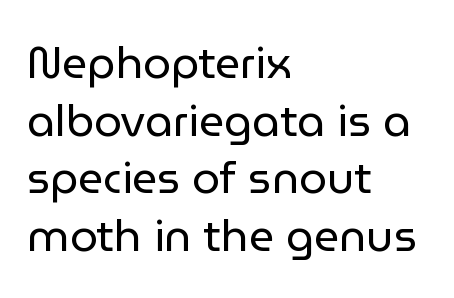
The image shows 44 px regular-weight sans-serif type, upright; set left-aligned, normal line spacing (1.31x), normal letter spacing, not underlined; low stroke contrast and a medium x-height.
